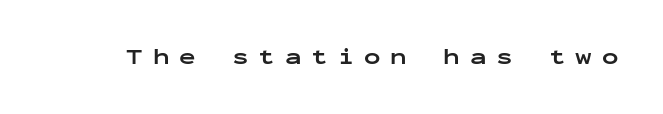
The image shows 22 px bold type, upright; set unusually wide letter spacing (+0.45 em), not underlined.
